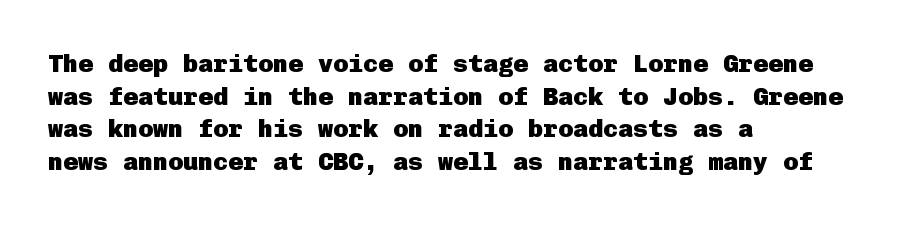
{"italic": "no", "bold": "yes", "underline": "no", "align": "left", "line_spacing": "normal", "line_spacing_ratio": 1.31, "letter_spacing": "normal", "letter_spacing_em": 0.0, "glyph_px": 25}
